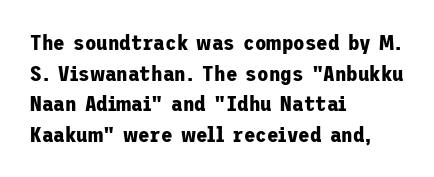
Q: Is the text bold? A: Yes.
Q: Is the text italic (slanted)? A: No, it is upright.
Q: Is the text underlined? A: No.
Q: How is the paragraph aligned? A: Left-aligned.
Q: Is the spacing between letters normal or unusually wide? A: Normal.
Q: Is the spacing between lines tight, normal or loose? A: Normal.
